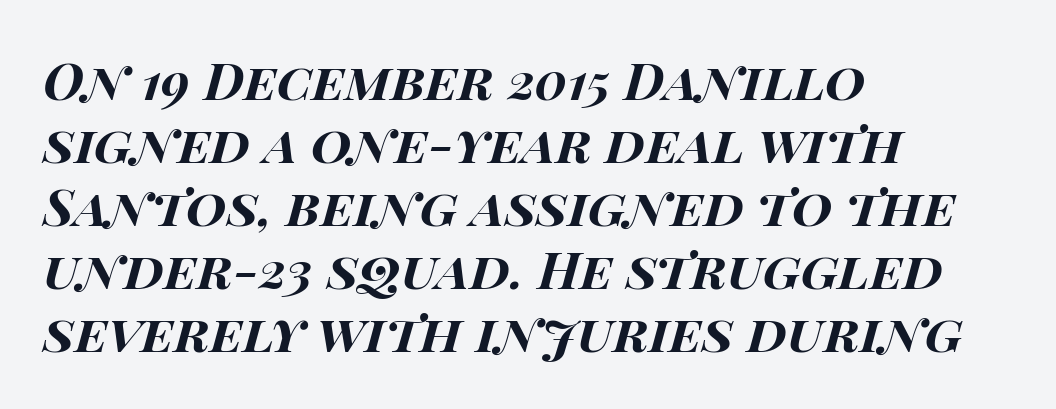
{"italic": "yes", "lean": "right", "slant_degrees": 15, "bold": "yes", "weight": "bold", "width": "wide", "stroke_contrast": "high", "x_height": "large", "monospaced": "no", "underline": "no", "align": "left", "line_spacing_ratio": 1.21, "letter_spacing": "normal", "letter_spacing_em": 0.0, "glyph_px": 52}
